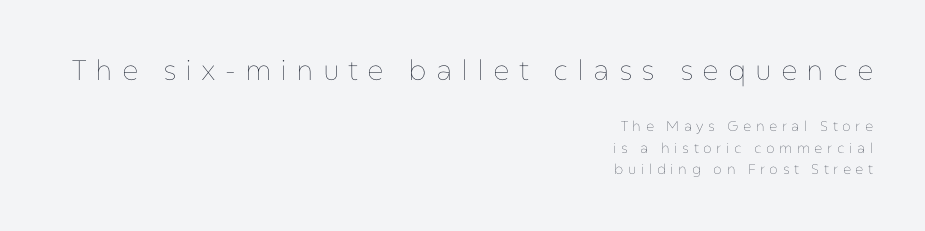
{"italic": "no", "bold": "no", "weight": "thin", "width": "normal", "stroke_contrast": "low", "x_height": "medium", "monospaced": "no", "underline": "no", "align": "right", "line_spacing": "normal", "line_spacing_ratio": 1.53, "letter_spacing": "wide", "letter_spacing_em": 0.32, "larger_block": "first", "size_ratio": 2.0, "glyph_px": 28}
